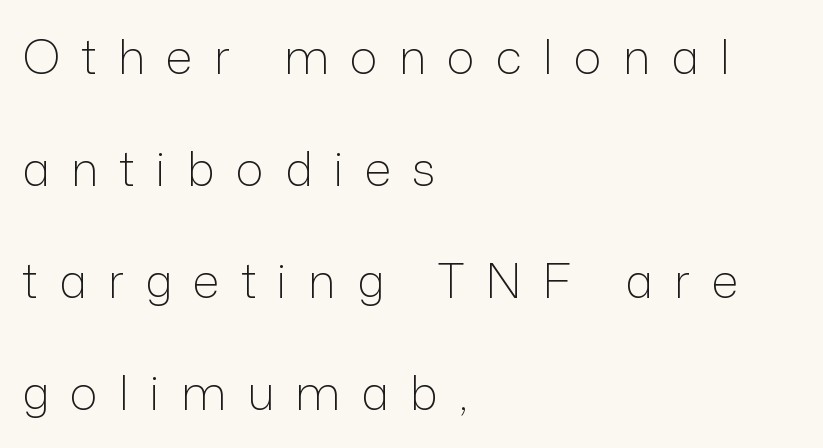
{"serif": "no", "italic": "no", "bold": "no", "weight": "light", "width": "normal", "stroke_contrast": "low", "x_height": "medium", "monospaced": "no", "underline": "no", "align": "left", "line_spacing": "loose", "line_spacing_ratio": 2.38, "letter_spacing": "wide", "letter_spacing_em": 0.45, "glyph_px": 47}
